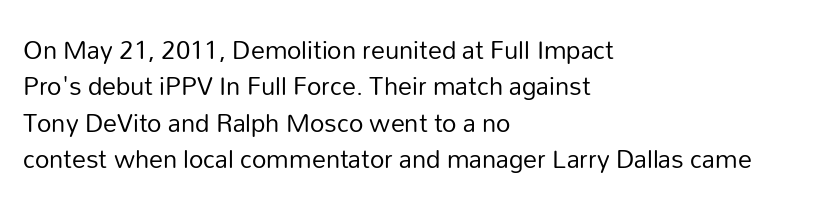
{"serif": "no", "italic": "no", "bold": "no", "weight": "regular", "width": "normal", "stroke_contrast": "low", "x_height": "medium", "monospaced": "no", "underline": "no", "align": "left", "line_spacing": "normal", "line_spacing_ratio": 1.3, "letter_spacing": "normal", "letter_spacing_em": 0.0, "glyph_px": 28}
